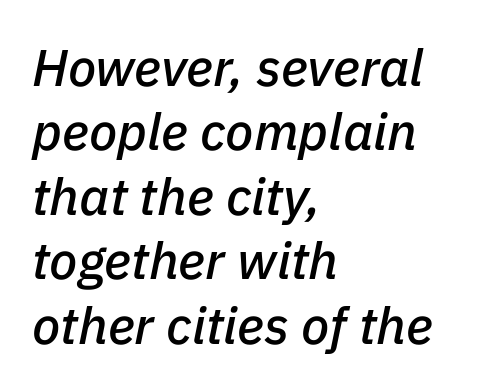
Q: Is the text italic (slanted)? A: Yes, it leans right by about 11 degrees.
Q: Is the text underlined? A: No.
Q: How is the paragraph aligned? A: Left-aligned.
Q: Is the spacing between letters normal or unusually wide? A: Normal.
Q: Width (condensed, normal, or wide)? A: Normal.
Q: Stroke contrast? A: Low.
Q: x-height? A: Medium.
Q: Monospaced? A: No.
